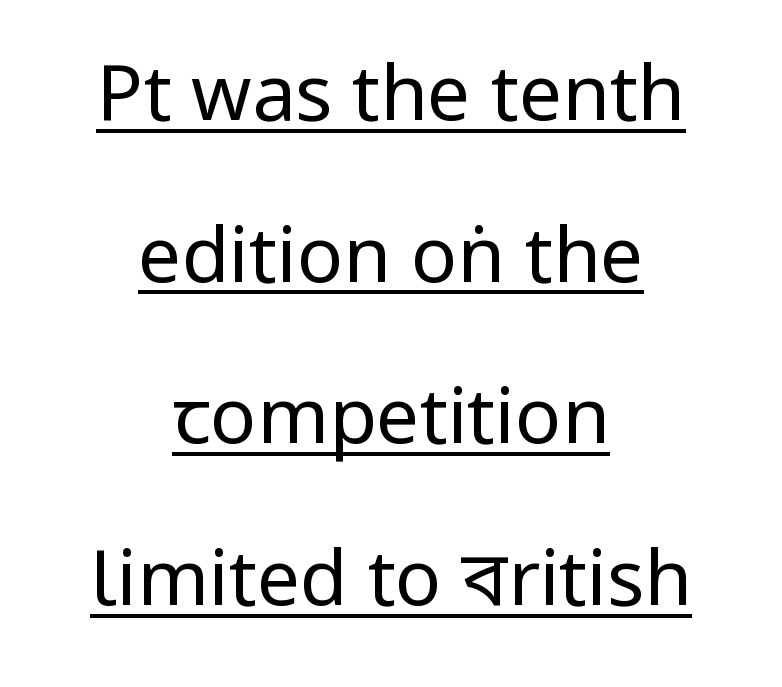
The image shows 77 px regular-weight, condensed sans-serif type, upright; set centered, loose line spacing (2.1x), normal letter spacing, underlined; low stroke contrast and a large x-height.
